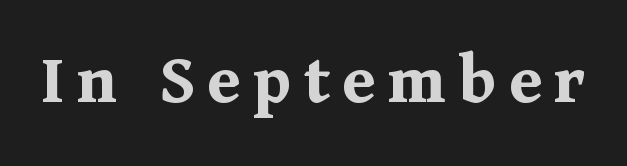
Q: Is the text bold? A: Yes.
Q: Is the text italic (slanted)? A: No, it is upright.
Q: Is the typeface a serif or a sans-serif typeface? A: Serif.
Q: Is the text underlined? A: No.
Q: Width (condensed, normal, or wide)? A: Normal.
Q: Stroke contrast? A: Medium.
Q: x-height? A: Medium.
Q: Monospaced? A: No.
